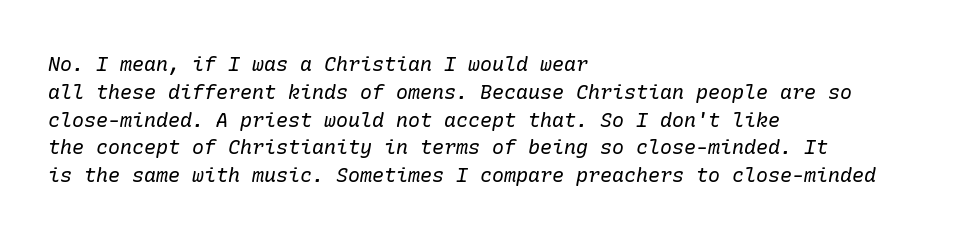
The image shows 20 px text type, italic (leaning right); set left-aligned, normal line spacing (1.39x), normal letter spacing, not underlined.
